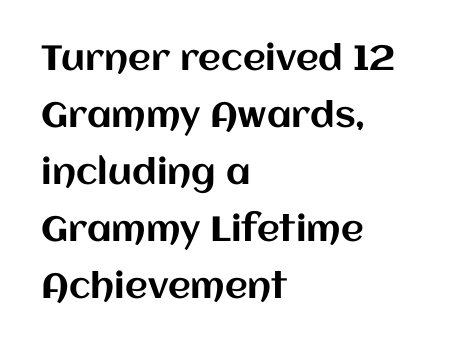
Does the copy run flush right? No — it runs flush left. You can tell it's not italic because the verticals are truly vertical. Here the designer chose a conventional face with non-uniform glyph widths. The foot of each line stays bare and open. No extra tracking has been applied to these lines. Honestly, the row spacing looks completely unremarkable.
